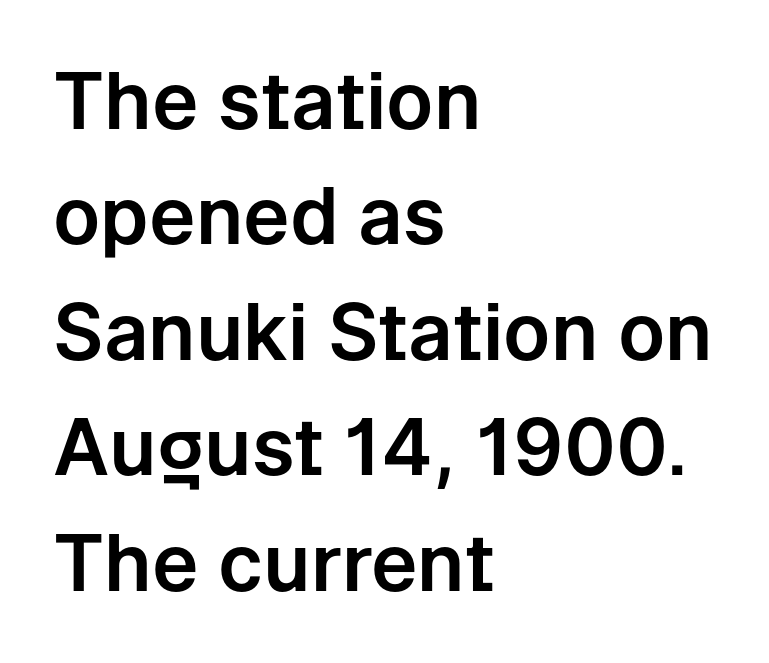
Q: Is the text italic (slanted)? A: No, it is upright.
Q: Is the typeface a serif or a sans-serif typeface? A: Sans-serif.
Q: Is the text underlined? A: No.
Q: How is the paragraph aligned? A: Left-aligned.
Q: Is the spacing between letters normal or unusually wide? A: Normal.
Q: Is the spacing between lines tight, normal or loose? A: Normal.
Q: Width (condensed, normal, or wide)? A: Normal.
Q: Stroke contrast? A: Low.
Q: x-height? A: Medium.
Q: Monospaced? A: No.
